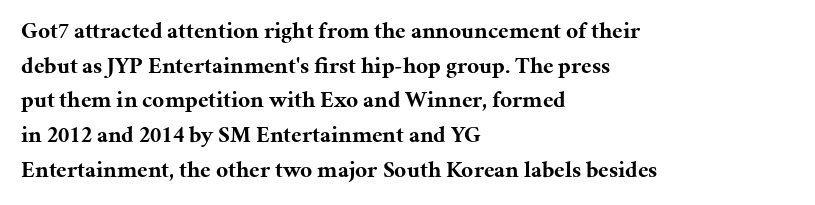
Every stem runs plumb, perpendicular to the baseline. The typesetting leans heavy: a genuine bold. Anything drawn beneath the words? Only blank space. The paragraph shown leans on its left margin. In terms of letterspacing, this is plain default setting. The space between consecutive lines is moderate.
